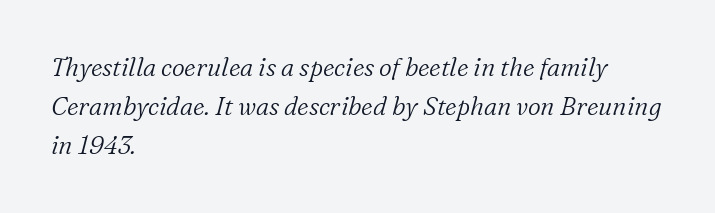
The image shows 25 px text type, italic (leaning right); set left-aligned, normal line spacing (1.57x), normal letter spacing, not underlined.
